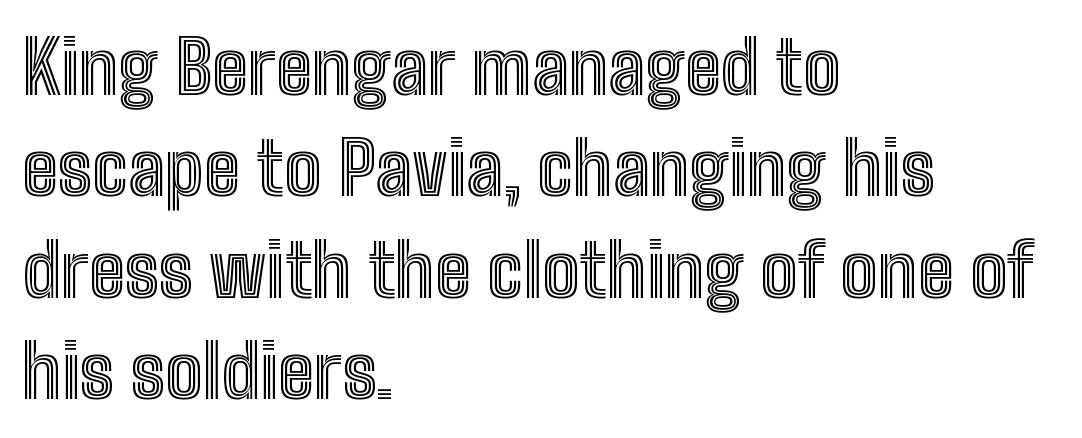
The image shows 74 px condensed type, upright; set left-aligned, normal line spacing (1.37x), normal letter spacing, not underlined; a medium x-height.
